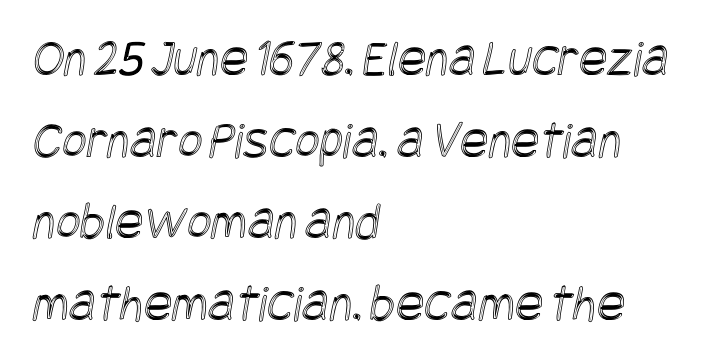
Q: Is the text underlined? A: No.
Q: How is the paragraph aligned? A: Left-aligned.
Q: Is the spacing between letters normal or unusually wide? A: Normal.
Q: Is the spacing between lines tight, normal or loose? A: Normal.
Q: Width (condensed, normal, or wide)? A: Condensed.
Q: x-height? A: Large.
